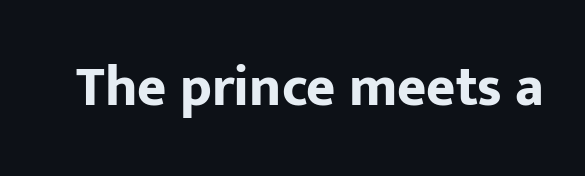
The image shows 56 px bold sans-serif type, upright; set normal letter spacing, not underlined; low stroke contrast and a medium x-height.
